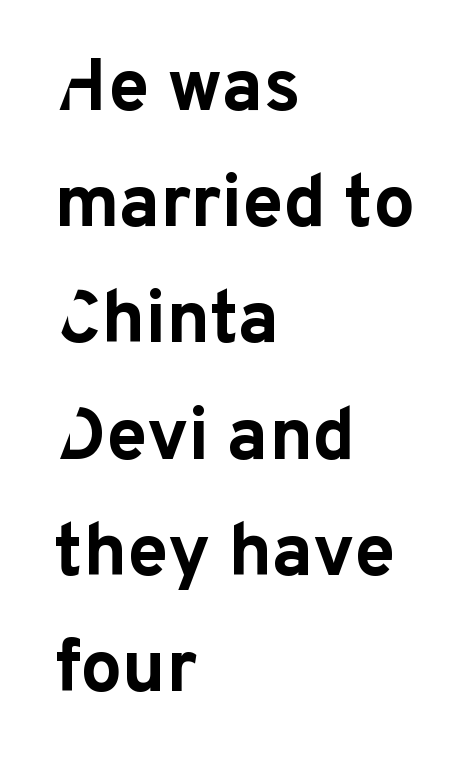
Q: Is the text bold? A: Yes.
Q: Is the text italic (slanted)? A: No, it is upright.
Q: Is the typeface a serif or a sans-serif typeface? A: Sans-serif.
Q: Is the text underlined? A: No.
Q: How is the paragraph aligned? A: Left-aligned.
Q: Is the spacing between letters normal or unusually wide? A: Normal.
Q: Is the spacing between lines tight, normal or loose? A: Normal.
Q: Width (condensed, normal, or wide)? A: Normal.
Q: Stroke contrast? A: Low.
Q: x-height? A: Medium.
Q: Monospaced? A: No.
